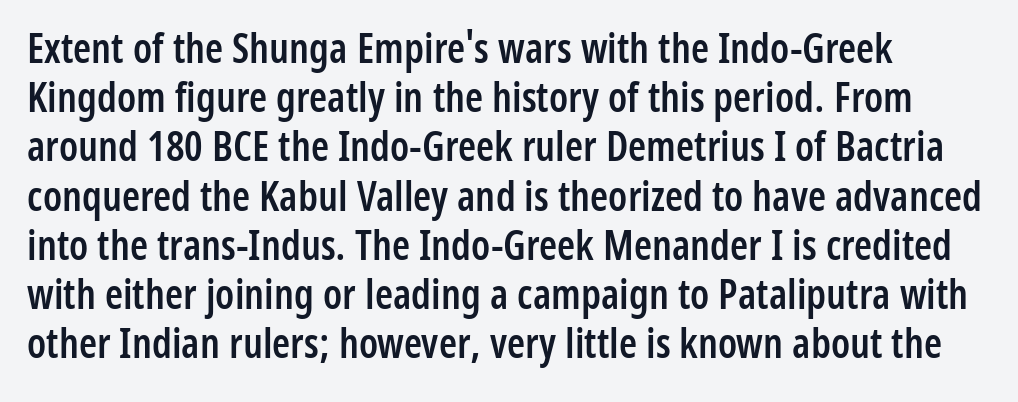
Q: Is the text bold? A: Semi-bold.
Q: Is the text italic (slanted)? A: No, it is upright.
Q: Is the typeface a serif or a sans-serif typeface? A: Sans-serif.
Q: Is the text underlined? A: No.
Q: How is the paragraph aligned? A: Left-aligned.
Q: Is the spacing between letters normal or unusually wide? A: Normal.
Q: Width (condensed, normal, or wide)? A: Condensed.
Q: Stroke contrast? A: Low.
Q: x-height? A: Medium.
Q: Monospaced? A: No.
